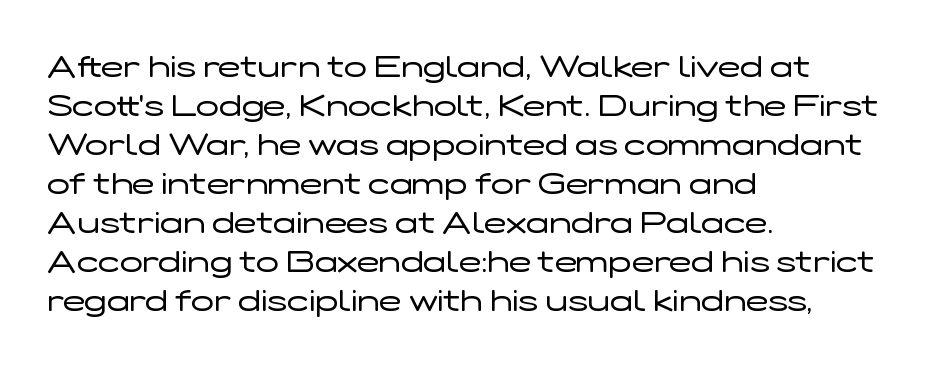
The image shows 30 px regular-weight, wide sans-serif type, upright; set left-aligned, normal line spacing (1.3x), normal letter spacing, not underlined; low stroke contrast and a medium x-height.
